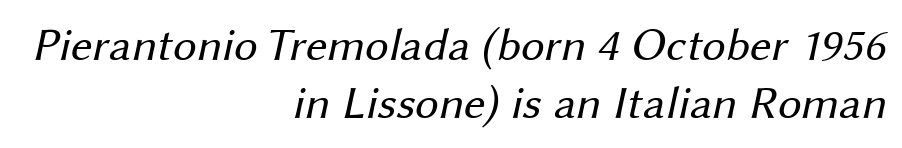
Unmarked baselines from the first word to the last. The rendering uses natural spacing where letterforms have individual widths. Honestly, the letter spacing is just normal — you wouldn't notice it. Type style note: lacks serifs. Weight: regular or lighter. Notice how the passage keeps a crisp vertical edge on the right only.
